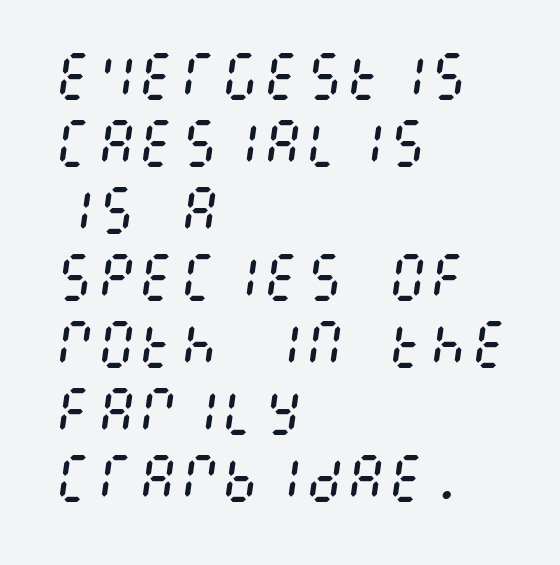
The image shows 52 px regular-weight, condensed type, italic (leaning right); set left-aligned, normal line spacing (1.29x), normal letter spacing, not underlined; medium stroke contrast and a large x-height.
